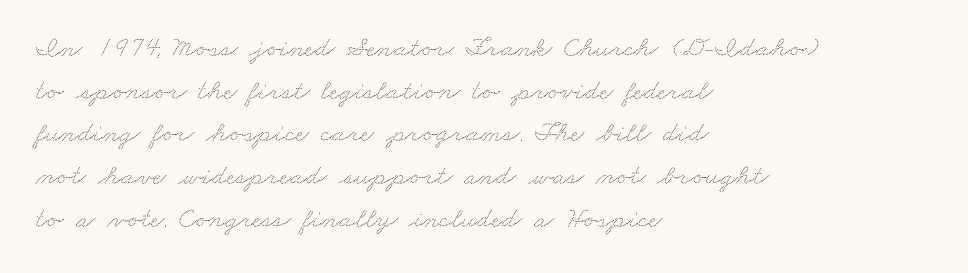
The image shows 29 px wide type; set left-aligned, normal line spacing (1.47x), normal letter spacing, not underlined; low stroke contrast and a small x-height.
